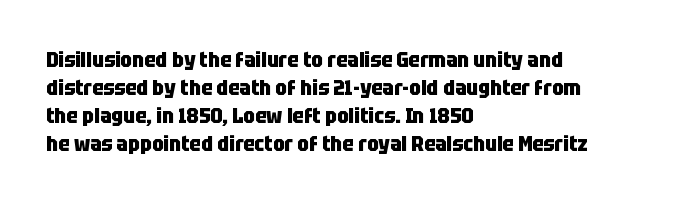
Q: Is the text bold? A: Yes.
Q: Is the text italic (slanted)? A: No, it is upright.
Q: Is the text underlined? A: No.
Q: How is the paragraph aligned? A: Left-aligned.
Q: Is the spacing between letters normal or unusually wide? A: Normal.
Q: Is the spacing between lines tight, normal or loose? A: Normal.
